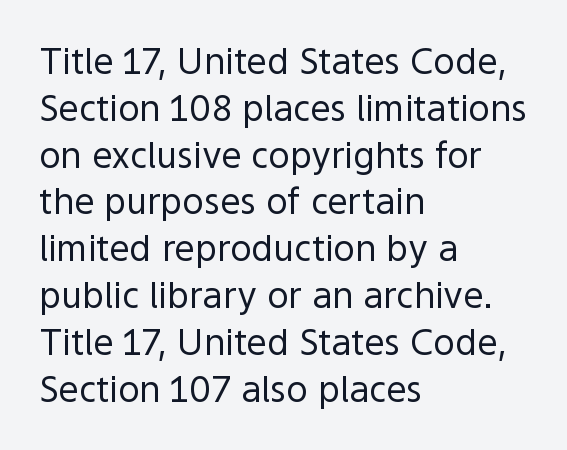
Compared with a centered layout, this one pins lines to the left instead. The type is set solid horizontally, with unmodified tracking. The glyphs in this specimen are sans serif. Honestly, the row spacing looks completely unremarkable. Italic? Not at all — the glyphs are vertical.
